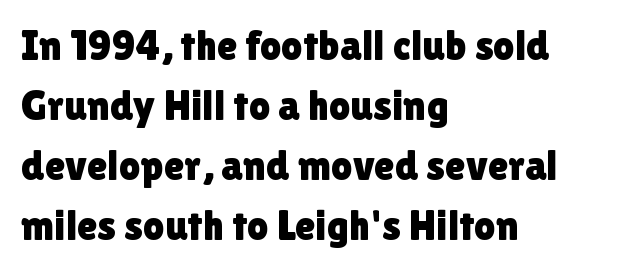
Examine the stroke ends and you'll find no serifs. Standard letterfit; no display-style spreading of the glyphs. Think of a printed novel: that variable character pitch is what you see here. One-word summary of the alignment: left.
